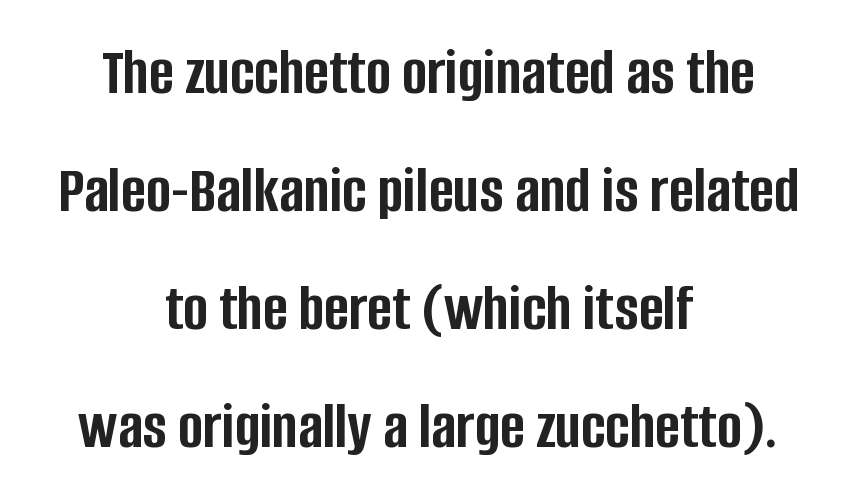
{"serif": "no", "italic": "no", "bold": "yes", "weight": "semibold", "width": "condensed", "stroke_contrast": "low", "x_height": "large", "monospaced": "no", "underline": "no", "align": "center", "line_spacing_ratio": 1.76, "letter_spacing": "normal", "letter_spacing_em": 0.0, "glyph_px": 67}
